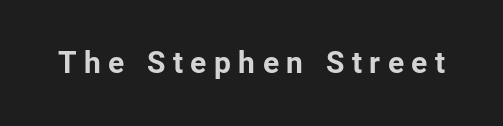
Q: Is the text bold? A: Yes.
Q: Is the text italic (slanted)? A: No, it is upright.
Q: Is the typeface a serif or a sans-serif typeface? A: Sans-serif.
Q: Is the text underlined? A: No.
Q: Is the spacing between letters normal or unusually wide? A: Unusually wide.
Q: Width (condensed, normal, or wide)? A: Normal.
Q: Stroke contrast? A: Low.
Q: x-height? A: Medium.
Q: Monospaced? A: No.
